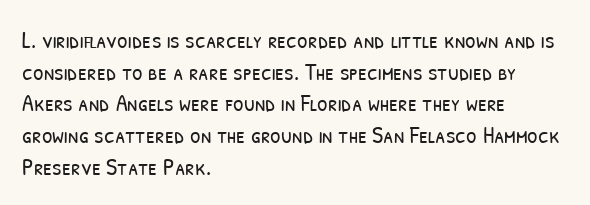
Letter spacing: default. Does the leading feel generous? No, just average. The gap between lines stays unmarked. The compositor pushed each line to the left boundary.
